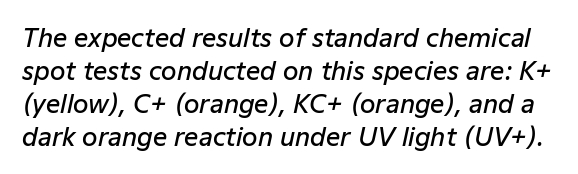
{"italic": "yes", "lean": "right", "slant_degrees": 12, "bold": "semi", "underline": "no", "line_spacing": "normal", "line_spacing_ratio": 1.32, "letter_spacing": "normal", "letter_spacing_em": 0.0, "glyph_px": 25}
